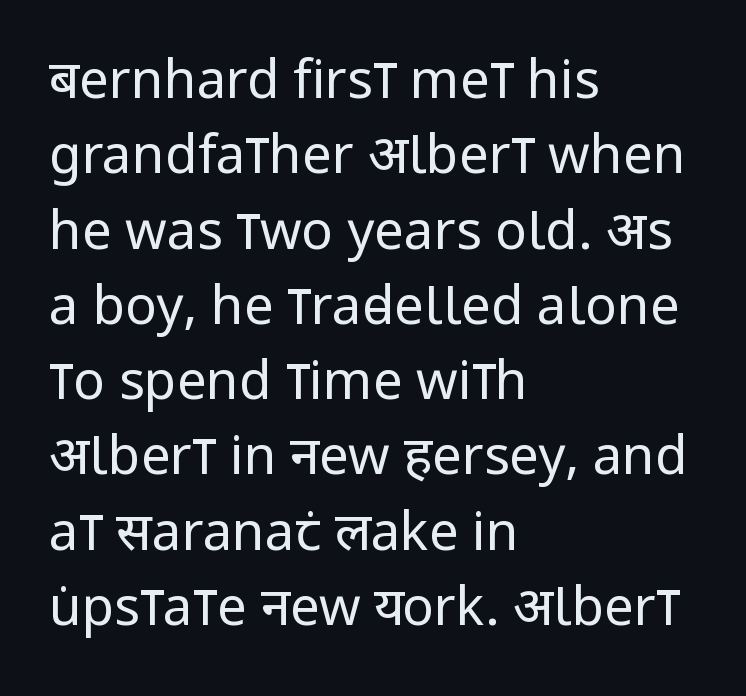
The image shows 53 px regular-weight, condensed sans-serif type, upright; set left-aligned, normal line spacing (1.42x), normal letter spacing, not underlined; low stroke contrast and a large x-height.
